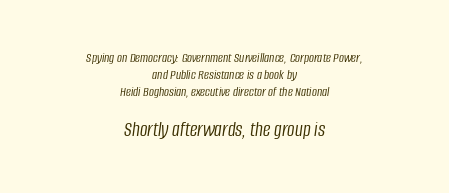
Stroke thickness stays within the range of a standard reading face or lighter. The words here are not underlined. The lines are quadded center. Whoever set this made the second block the dominant, larger element.
